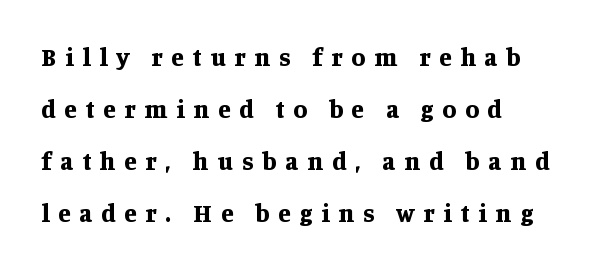
Heft: maximum for text — a bold. Loosely led — the rows are spread out. The passage shown has open, widely tracked lettering throughout. Characters remain perfectly vertical along every line.
